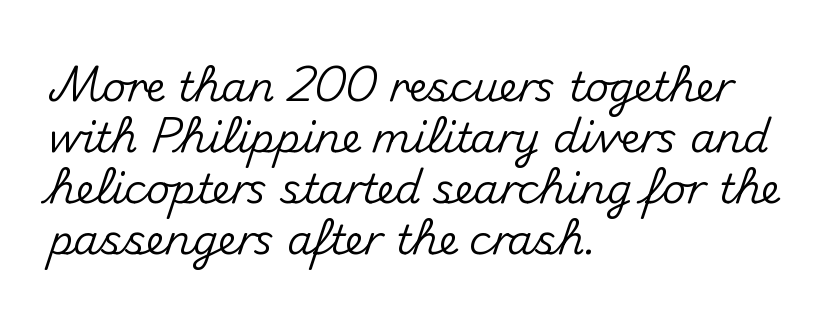
Looks like regular typesetting: each glyph gets only the width it needs. The face used here is a sans, in the tradition of grotesques and geometrics. Horizontally, the lines are justified to the leading edge only. This rendering leaves character spacing at its baseline value.
